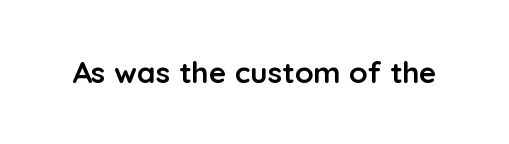
{"serif": "no", "italic": "no", "bold": "yes", "weight": "semibold", "width": "normal", "stroke_contrast": "low", "x_height": "medium", "monospaced": "no", "underline": "no", "letter_spacing": "normal", "letter_spacing_em": 0.0, "glyph_px": 30}
